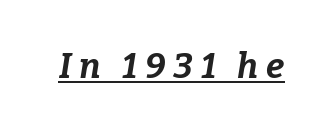
The image shows 35 px bold type, italic (leaning right); set unusually wide letter spacing (+0.22 em), underlined; low stroke contrast and a medium x-height.
